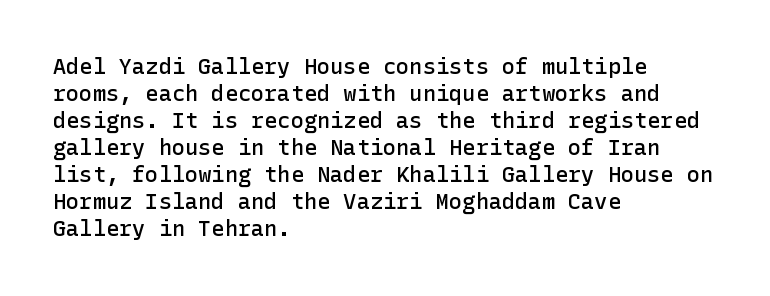
The image shows 22 px text type, upright; set left-aligned, line spacing 1.23x, normal letter spacing, not underlined.
